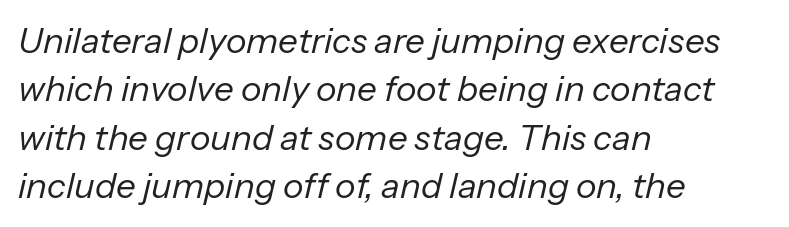
{"italic": "yes", "lean": "right", "slant_degrees": 13, "bold": "no", "weight": "regular", "width": "normal", "stroke_contrast": "low", "x_height": "medium", "monospaced": "no", "underline": "no", "align": "left", "line_spacing": "normal", "line_spacing_ratio": 1.38, "letter_spacing": "normal", "letter_spacing_em": 0.0, "glyph_px": 35}
